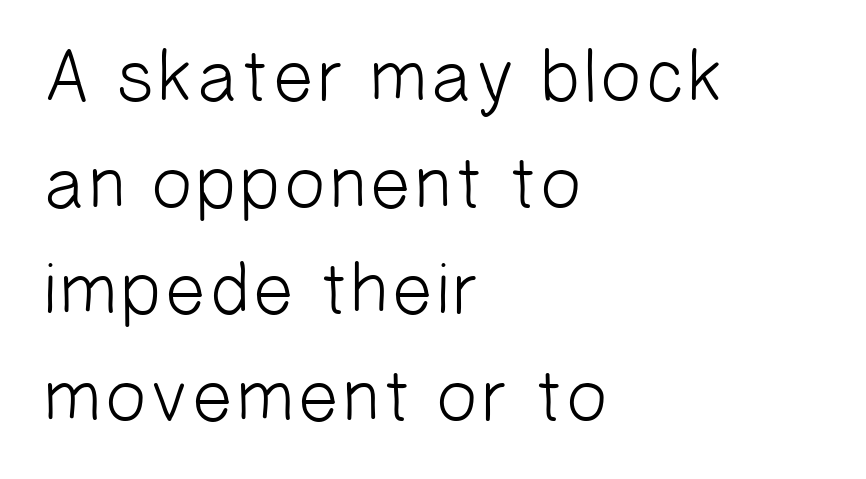
The image shows 74 px light sans-serif type; set left-aligned, normal line spacing (1.44x), normal letter spacing, not underlined; low stroke contrast and a medium x-height.
